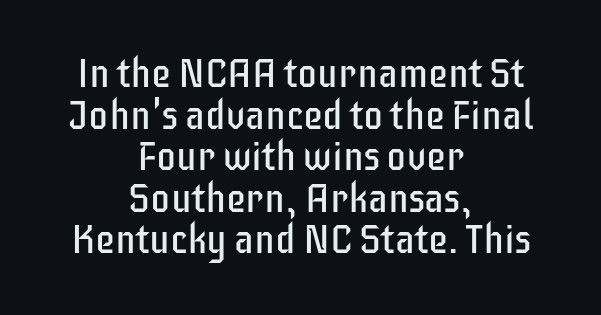
Notice how the stems are strictly vertical — no italics here. The face used here is proportionally spaced, like ordinary book or web type. Notice how descenders almost collide with the ascenders below — that's tight leading. On a weight scale, this lands at 450 or below. Serifs: no, the terminals of the letterforms are clean. Look at the tracking — it's just the regular setting, nothing added.
